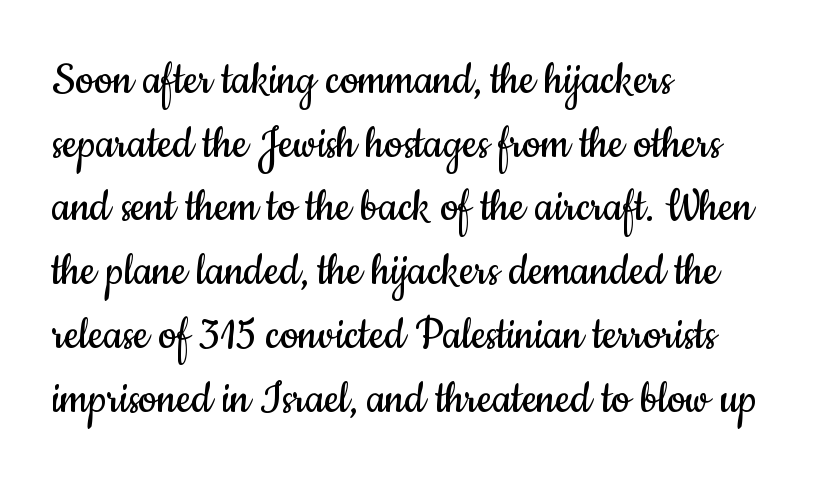
The image shows 51 px regular-weight, condensed sans-serif type; set left-aligned, normal line spacing (1.25x), normal letter spacing, not underlined; low stroke contrast and a small x-height.
